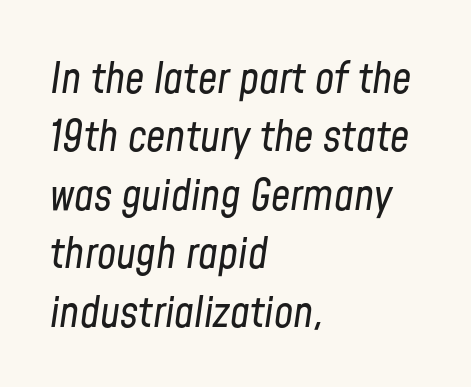
Q: Is the text bold? A: No.
Q: Is the text italic (slanted)? A: Yes, it leans right by about 8 degrees.
Q: Is the text underlined? A: No.
Q: How is the paragraph aligned? A: Left-aligned.
Q: Is the spacing between letters normal or unusually wide? A: Normal.
Q: Is the spacing between lines tight, normal or loose? A: Normal.
Q: Width (condensed, normal, or wide)? A: Condensed.
Q: Stroke contrast? A: Low.
Q: x-height? A: Medium.
Q: Monospaced? A: No.
